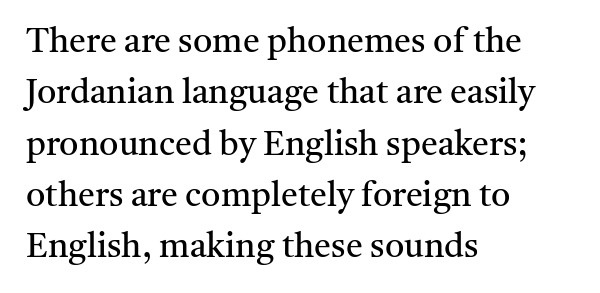
{"serif": "yes", "italic": "no", "bold": "no", "weight": "regular", "width": "normal", "stroke_contrast": "medium", "x_height": "medium", "monospaced": "no", "underline": "no", "align": "left", "line_spacing": "normal", "line_spacing_ratio": 1.51, "letter_spacing": "normal", "letter_spacing_em": 0.0, "glyph_px": 34}
